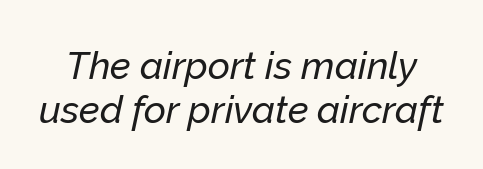
The image shows 38 px text type, italic (leaning right); set line spacing 1.16x, normal letter spacing, not underlined; low stroke contrast and a medium x-height.
